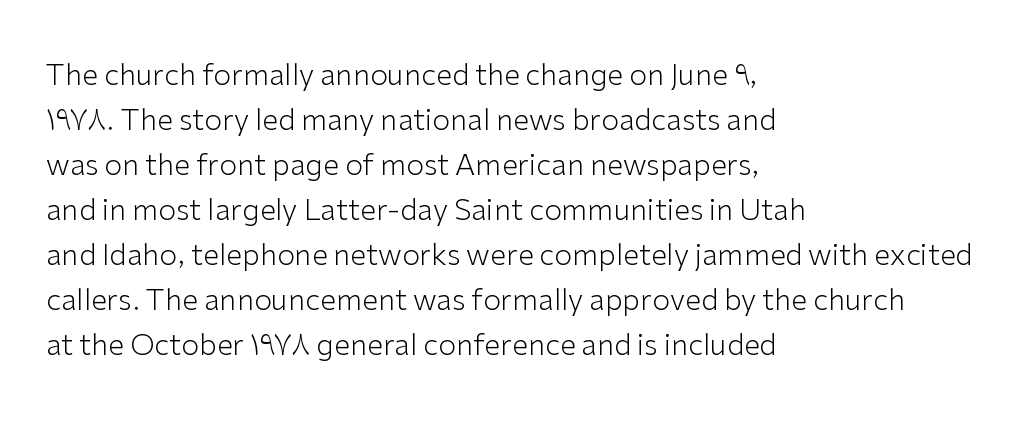
The image shows 29 px light sans-serif type, upright; set left-aligned, normal line spacing (1.55x), normal letter spacing, not underlined; low stroke contrast and a medium x-height.
